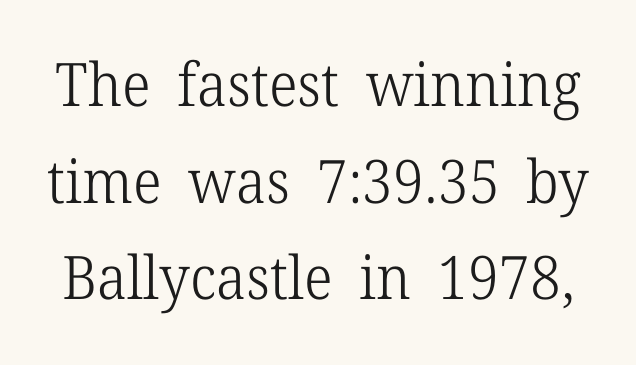
Q: Is the text bold? A: No.
Q: Is the text italic (slanted)? A: No, it is upright.
Q: Is the typeface a serif or a sans-serif typeface? A: Serif.
Q: Is the text underlined? A: No.
Q: Is the spacing between letters normal or unusually wide? A: Normal.
Q: Is the spacing between lines tight, normal or loose? A: Normal.
Q: Width (condensed, normal, or wide)? A: Normal.
Q: Stroke contrast? A: Low.
Q: x-height? A: Medium.
Q: Monospaced? A: No.
